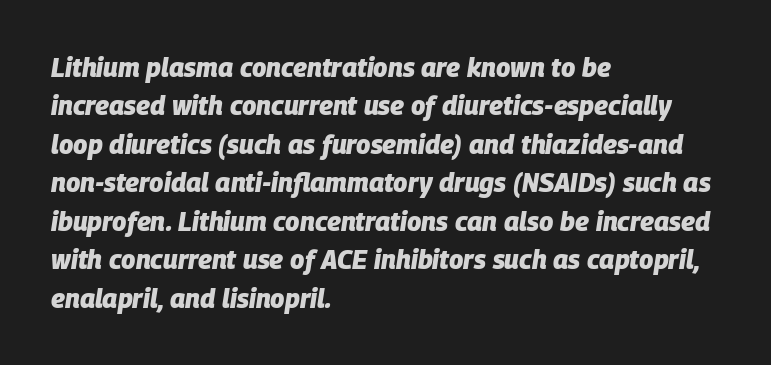
The image shows 26 px bold type, italic (leaning right); set left-aligned, normal line spacing (1.48x), normal letter spacing, not underlined.
